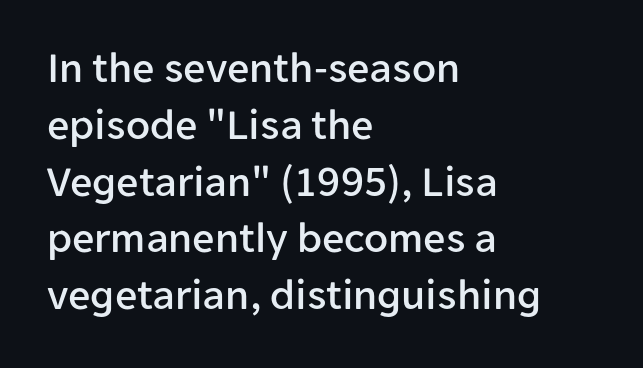
Q: Is the text italic (slanted)? A: No, it is upright.
Q: Is the typeface a serif or a sans-serif typeface? A: Sans-serif.
Q: Is the text underlined? A: No.
Q: How is the paragraph aligned? A: Left-aligned.
Q: Is the spacing between letters normal or unusually wide? A: Normal.
Q: Is the spacing between lines tight, normal or loose? A: Normal.
Q: Width (condensed, normal, or wide)? A: Normal.
Q: Stroke contrast? A: Low.
Q: x-height? A: Medium.
Q: Monospaced? A: No.
